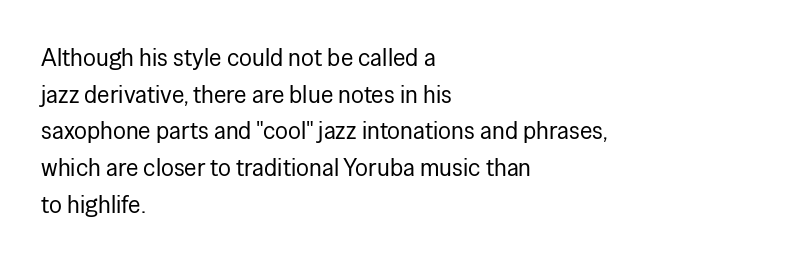
{"italic": "no", "bold": "no", "underline": "no", "align": "left", "line_spacing": "normal", "line_spacing_ratio": 1.53, "letter_spacing": "normal", "letter_spacing_em": 0.0, "glyph_px": 24}
